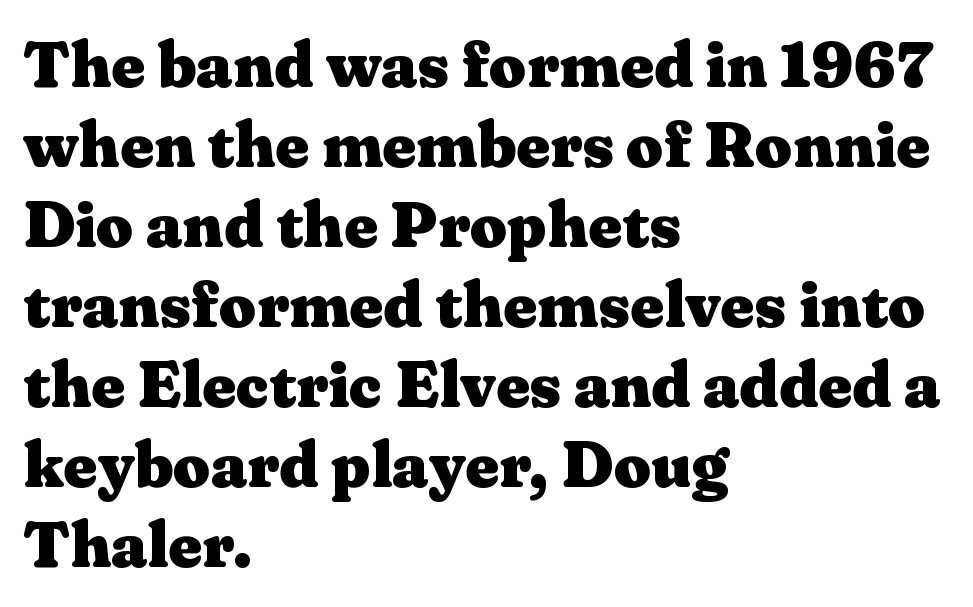
Q: Is the text bold? A: Yes.
Q: Is the text italic (slanted)? A: No, it is upright.
Q: Is the typeface a serif or a sans-serif typeface? A: Serif.
Q: Is the text underlined? A: No.
Q: How is the paragraph aligned? A: Left-aligned.
Q: Is the spacing between letters normal or unusually wide? A: Normal.
Q: Width (condensed, normal, or wide)? A: Wide.
Q: Stroke contrast? A: Medium.
Q: x-height? A: Medium.
Q: Monospaced? A: No.
